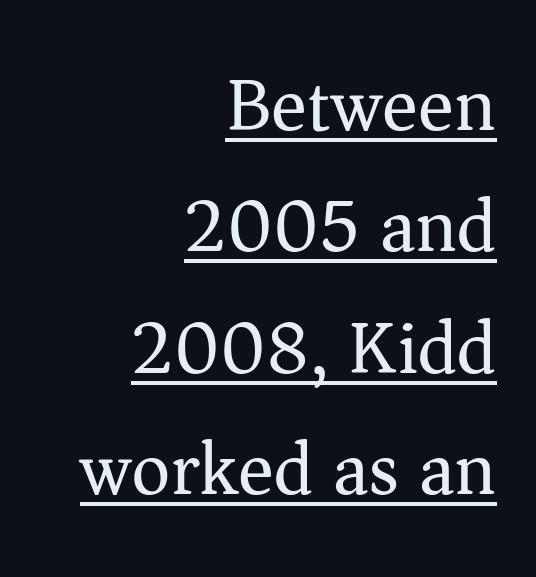
The image shows 75 px regular-weight serif type, upright; set right-aligned, normal line spacing (1.62x), normal letter spacing, underlined; medium stroke contrast and a medium x-height.
